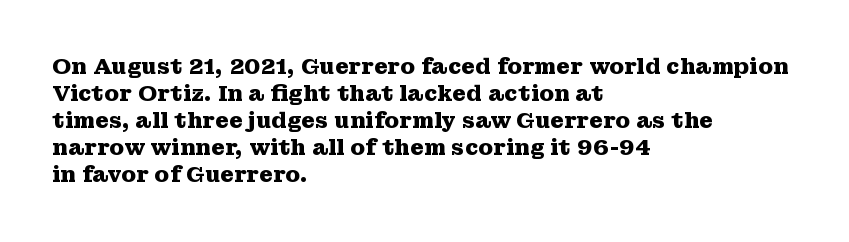
The setting favours the left margin, as ordinary paragraphs usually do. The strip under each line holds only bare page. Every letter is thick-stroked: bold, no question. In terms of posture, this sample is upright. Is the letter spacing exaggerated? No — it looks like the ordinary default.
